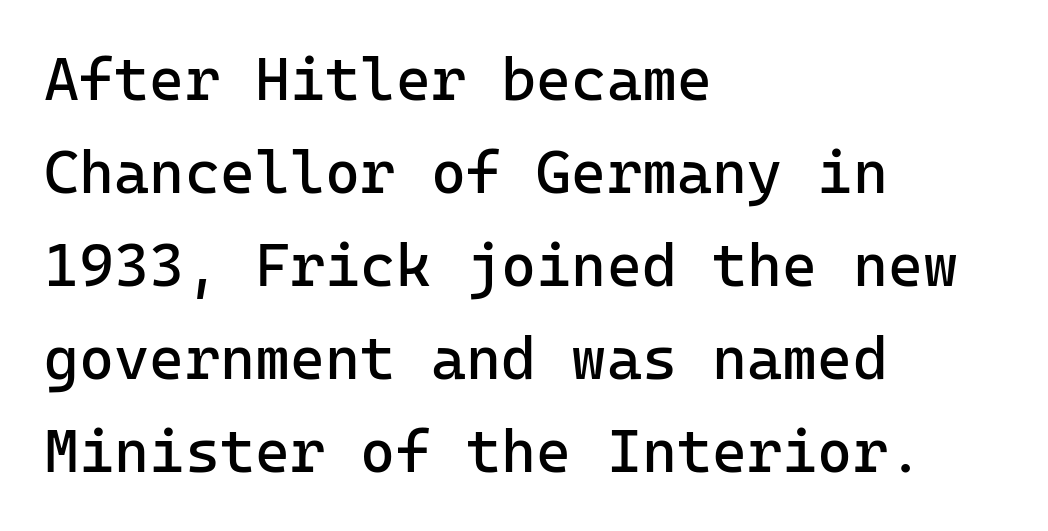
Q: Is the text bold? A: No.
Q: Is the text italic (slanted)? A: No, it is upright.
Q: Is the typeface a serif or a sans-serif typeface? A: Sans-serif.
Q: Is the text underlined? A: No.
Q: How is the paragraph aligned? A: Left-aligned.
Q: Is the spacing between letters normal or unusually wide? A: Normal.
Q: Is the spacing between lines tight, normal or loose? A: Normal.
Q: Width (condensed, normal, or wide)? A: Normal.
Q: Stroke contrast? A: Low.
Q: x-height? A: Medium.
